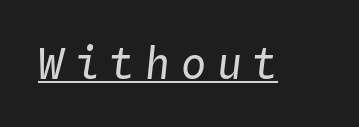
{"italic": "yes", "lean": "right", "slant_degrees": 4, "bold": "no", "weight": "regular", "width": "normal", "stroke_contrast": "low", "x_height": "medium", "monospaced": "yes", "underline": "yes", "letter_spacing": "wide", "letter_spacing_em": 0.25, "glyph_px": 42}
